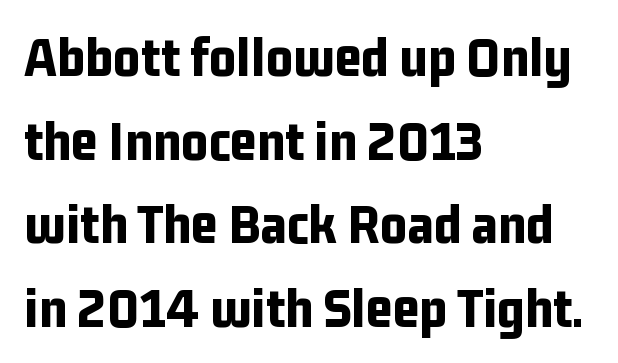
How are the letters spaced? Ordinarily, with no added tracking. Grotesque or geometric, the face here clearly has no serifs. If you measured baseline to baseline, you'd find a middling distance. Does the lettering tilt? It doesn't — this is upright. The passage is arranged the way most books set body copy — flush left.
